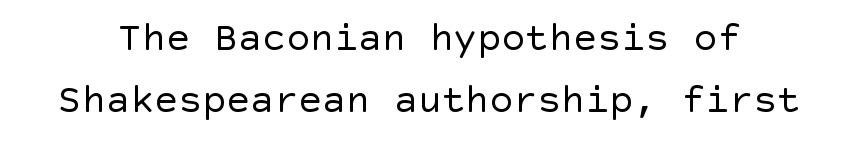
{"serif": "no", "italic": "no", "bold": "no", "weight": "regular", "width": "normal", "x_height": "large", "underline": "no", "line_spacing": "normal", "line_spacing_ratio": 1.54, "letter_spacing": "normal", "letter_spacing_em": 0.0, "glyph_px": 40}
